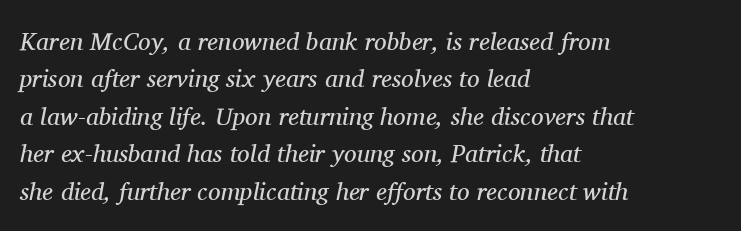
Characters are canted at an angle relative to the baseline's perpendicular. The letterforms sit at book weight or below. No extra tracking has been applied to these lines. A clean baseline with only descenders dipping below it.
